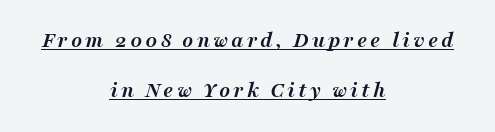
Caption: lettering with a line underneath. Would a proofreader flag this as italicized? Yes. The passage shown stacks its lines with a broad gap. The typesetter chose a symmetrical, centered arrangement here.
